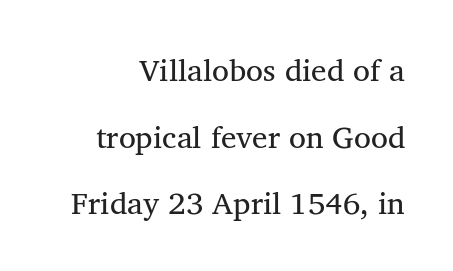
The image shows 31 px regular-weight serif type, upright; set loose line spacing (2.15x), normal letter spacing, not underlined; medium stroke contrast and a medium x-height.
